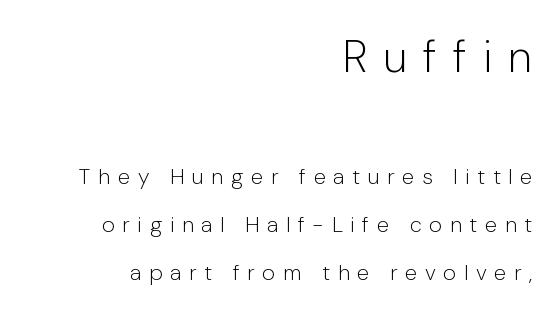
The passage shown is typed in a proportional face where columns would drift. If you squint, the top block still reads clearly — it's the larger of the two. Rows of type keep a wide berth in the vertical direction. Nope, no serifs anywhere on these letters. The type sits square on the baseline with zero lean.
